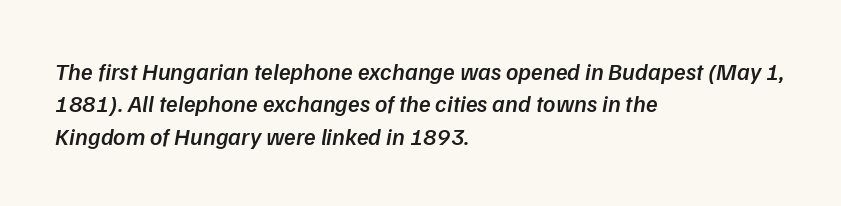
These lines stack with their left ends in a neat column. The space between consecutive lines is moderate. Every letter is mildly thick-stroked: semibold rather than bold. Has an underline been added? It has not.
